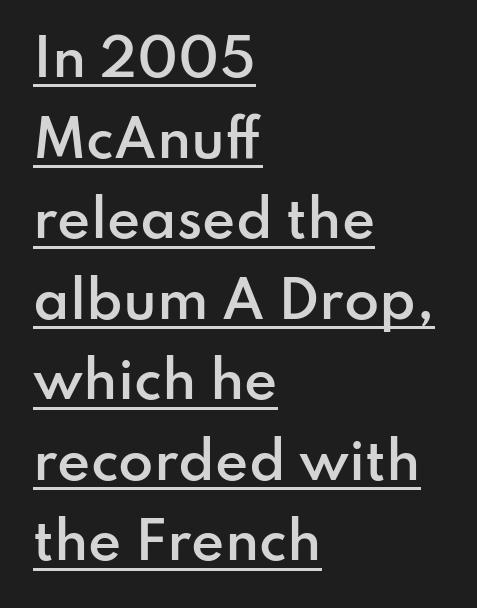
Q: Is the text bold? A: Semi-bold.
Q: Is the text italic (slanted)? A: No, it is upright.
Q: Is the typeface a serif or a sans-serif typeface? A: Sans-serif.
Q: Is the text underlined? A: Yes.
Q: How is the paragraph aligned? A: Left-aligned.
Q: Is the spacing between letters normal or unusually wide? A: Normal.
Q: Is the spacing between lines tight, normal or loose? A: Normal.
Q: Width (condensed, normal, or wide)? A: Normal.
Q: Stroke contrast? A: Low.
Q: x-height? A: Small.
Q: Monospaced? A: No.
